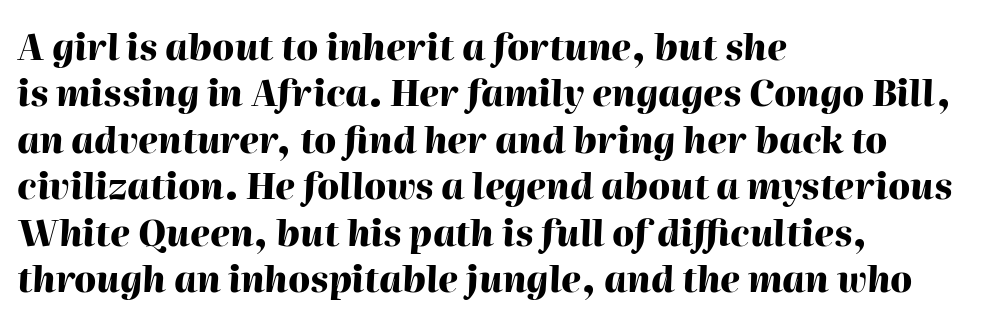
Leftover space on each line is placed entirely after the last word. Set as a true bold cut, around the 700 mark. Unmarked baselines from the first word to the last. Observe the ordinary spacing: letters are neighbours, not strangers.
